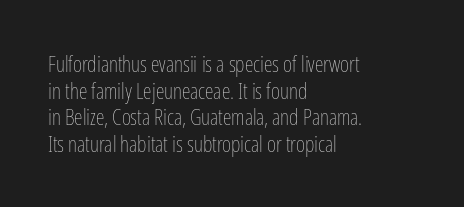
The face used here is rendered with its standard letterfit. The rag falls on the right side of this text block. The typeface has the unassuming heft of standard copy or less. Italic: no, the glyphs are upright roman.
